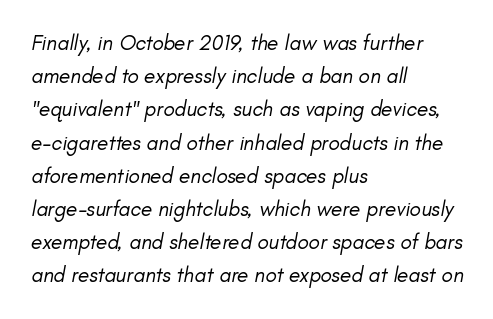
The image shows 21 px text type, italic (leaning right); set left-aligned, normal line spacing (1.58x), normal letter spacing, not underlined.
